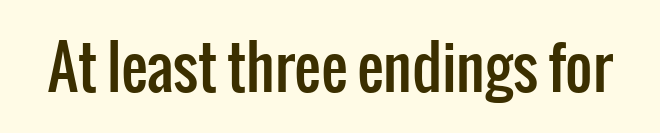
Q: Is the text italic (slanted)? A: No, it is upright.
Q: Is the typeface a serif or a sans-serif typeface? A: Sans-serif.
Q: Is the text underlined? A: No.
Q: Is the spacing between letters normal or unusually wide? A: Normal.
Q: Width (condensed, normal, or wide)? A: Condensed.
Q: Stroke contrast? A: Low.
Q: x-height? A: Medium.
Q: Monospaced? A: No.
